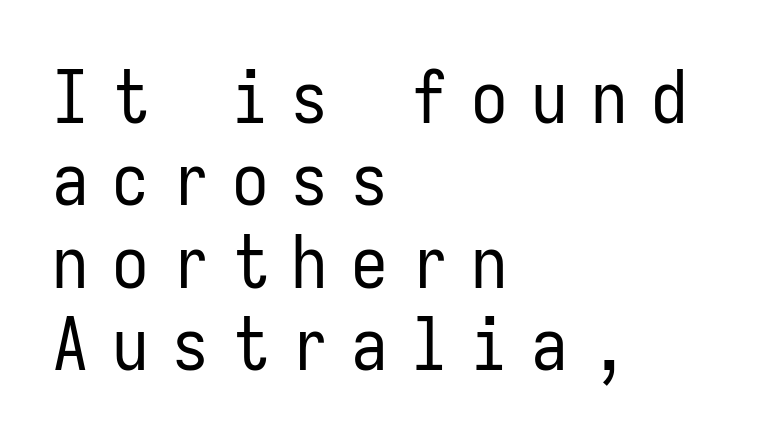
Q: Is the text bold? A: No.
Q: Is the text italic (slanted)? A: No, it is upright.
Q: Is the typeface a serif or a sans-serif typeface? A: Sans-serif.
Q: Is the text underlined? A: No.
Q: How is the paragraph aligned? A: Left-aligned.
Q: Is the spacing between letters normal or unusually wide? A: Unusually wide.
Q: Is the spacing between lines tight, normal or loose? A: Tight.
Q: Width (condensed, normal, or wide)? A: Condensed.
Q: Stroke contrast? A: Low.
Q: x-height? A: Medium.
Q: Monospaced? A: Yes.
